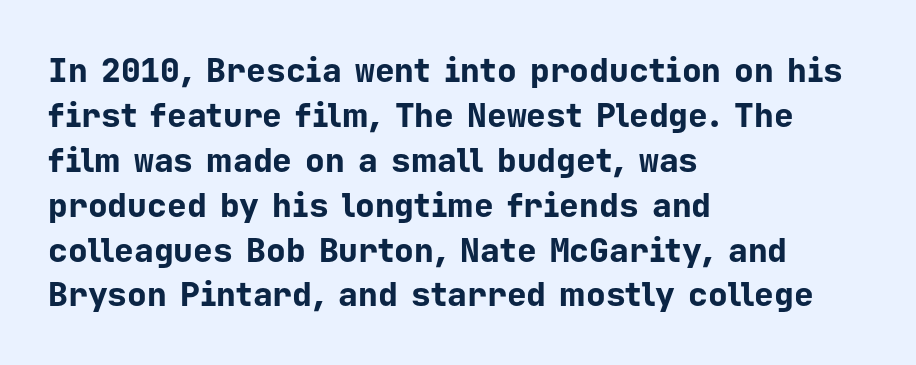
Q: Is the text bold? A: Yes.
Q: Is the text italic (slanted)? A: No, it is upright.
Q: Is the typeface a serif or a sans-serif typeface? A: Sans-serif.
Q: Is the text underlined? A: No.
Q: How is the paragraph aligned? A: Left-aligned.
Q: Is the spacing between letters normal or unusually wide? A: Normal.
Q: Is the spacing between lines tight, normal or loose? A: Normal.
Q: Width (condensed, normal, or wide)? A: Normal.
Q: Stroke contrast? A: Low.
Q: x-height? A: Medium.
Q: Monospaced? A: Yes.
